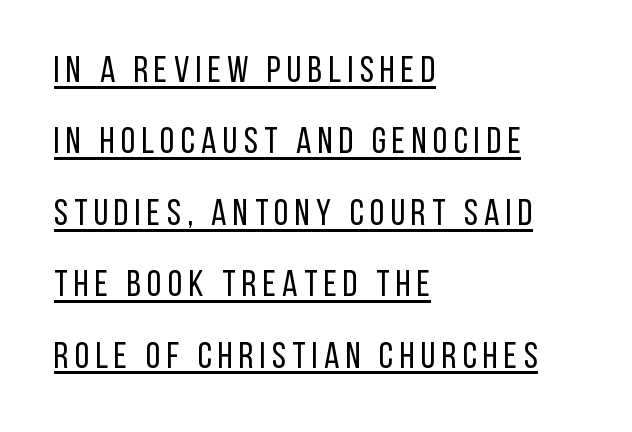
The image shows 37 px regular-weight, condensed sans-serif type, upright; set left-aligned, loose line spacing (1.93x), underlined; low stroke contrast and a large x-height.
